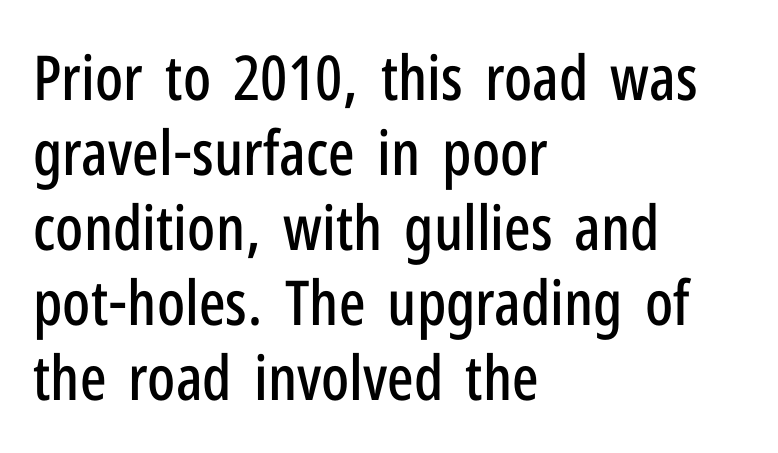
{"serif": "no", "italic": "no", "width": "condensed", "stroke_contrast": "low", "x_height": "medium", "monospaced": "no", "underline": "no", "align": "left", "line_spacing_ratio": 1.21, "letter_spacing": "normal", "letter_spacing_em": 0.0, "glyph_px": 62}
